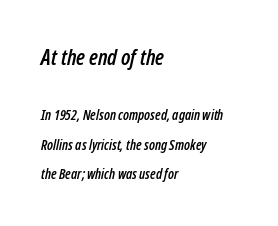
Q: Is the text italic (slanted)? A: Yes, it leans right by about 12 degrees.
Q: Is the text underlined? A: No.
Q: How is the paragraph aligned? A: Left-aligned.
Q: Is the spacing between letters normal or unusually wide? A: Normal.
Q: Is the spacing between lines tight, normal or loose? A: Loose.
Q: Which block of text is set in a larger size, the first (top) or the second (bottom)? A: The first (top) one.
